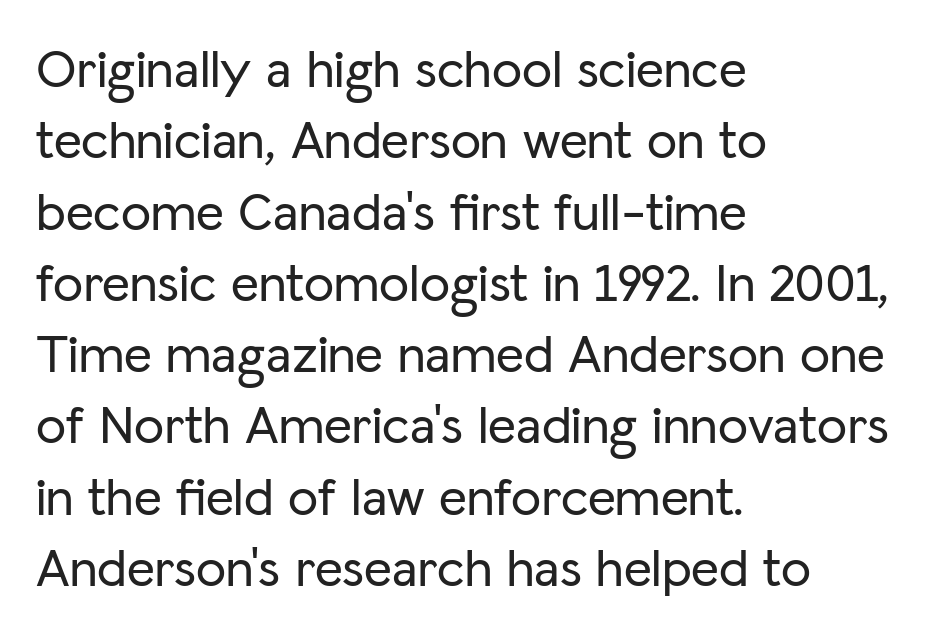
{"serif": "no", "italic": "no", "width": "normal", "stroke_contrast": "low", "x_height": "medium", "monospaced": "no", "underline": "no", "align": "left", "line_spacing": "normal", "line_spacing_ratio": 1.32, "letter_spacing": "normal", "letter_spacing_em": 0.0, "glyph_px": 54}
